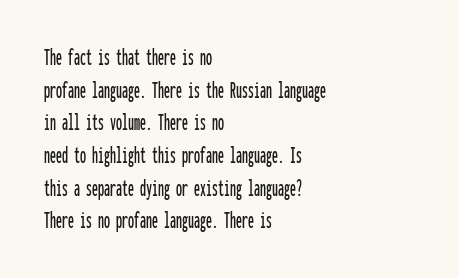
Q: Is the text italic (slanted)? A: No, it is upright.
Q: Is the text underlined? A: No.
Q: How is the paragraph aligned? A: Left-aligned.
Q: Is the spacing between letters normal or unusually wide? A: Normal.
Q: Is the spacing between lines tight, normal or loose? A: Normal.
